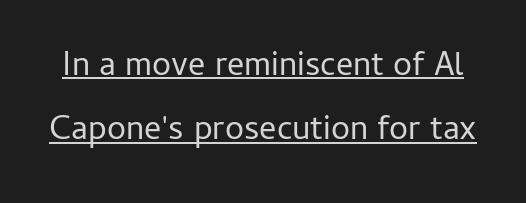
Q: Is the text bold? A: No.
Q: Is the text italic (slanted)? A: No, it is upright.
Q: Is the typeface a serif or a sans-serif typeface? A: Sans-serif.
Q: Is the text underlined? A: Yes.
Q: Is the spacing between letters normal or unusually wide? A: Normal.
Q: Width (condensed, normal, or wide)? A: Normal.
Q: Stroke contrast? A: Low.
Q: x-height? A: Medium.
Q: Monospaced? A: No.
